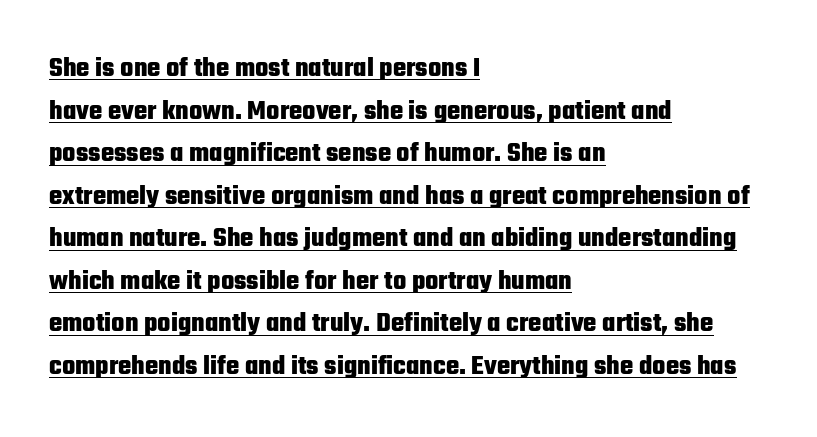
Q: Is the text bold? A: Yes.
Q: Is the text italic (slanted)? A: No, it is upright.
Q: Is the typeface a serif or a sans-serif typeface? A: Sans-serif.
Q: Is the text underlined? A: Yes.
Q: How is the paragraph aligned? A: Left-aligned.
Q: Is the spacing between letters normal or unusually wide? A: Normal.
Q: Is the spacing between lines tight, normal or loose? A: Normal.
Q: Width (condensed, normal, or wide)? A: Condensed.
Q: Stroke contrast? A: Low.
Q: x-height? A: Medium.
Q: Monospaced? A: No.
